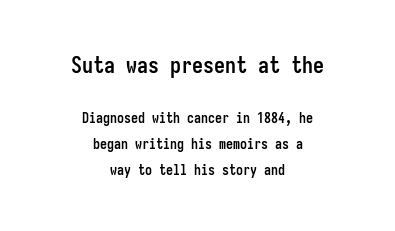
Q: Is the text bold? A: Yes.
Q: Is the text italic (slanted)? A: No, it is upright.
Q: Is the text underlined? A: No.
Q: How is the paragraph aligned? A: Centered.
Q: Is the spacing between letters normal or unusually wide? A: Normal.
Q: Which block of text is set in a larger size, the first (top) or the second (bottom)? A: The first (top) one.
